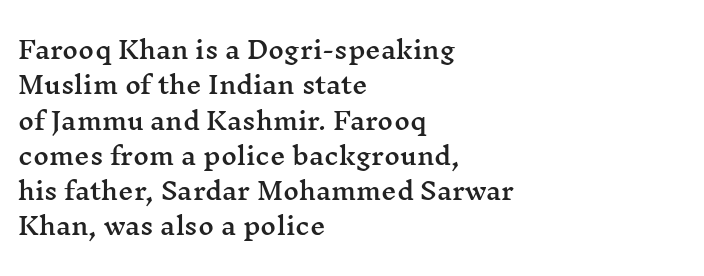
The passage shown stacks its lines at a standard gap. No extra tracking has been applied to these lines. Compared with a centered layout, this one pins lines to the left instead. The area under the type is left untouched. When letters stand straight like this, we call the style roman or upright.
